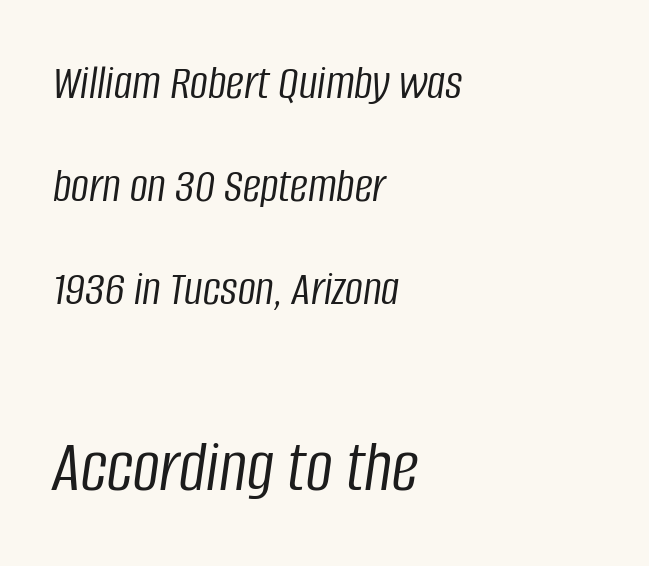
{"italic": "yes", "lean": "right", "slant_degrees": 8, "bold": "no", "weight": "light", "width": "condensed", "stroke_contrast": "low", "x_height": "large", "monospaced": "no", "underline": "no", "align": "left", "line_spacing": "loose", "line_spacing_ratio": 2.06, "letter_spacing": "normal", "letter_spacing_em": 0.0, "larger_block": "second", "size_ratio": 1.5, "glyph_px": 75}
